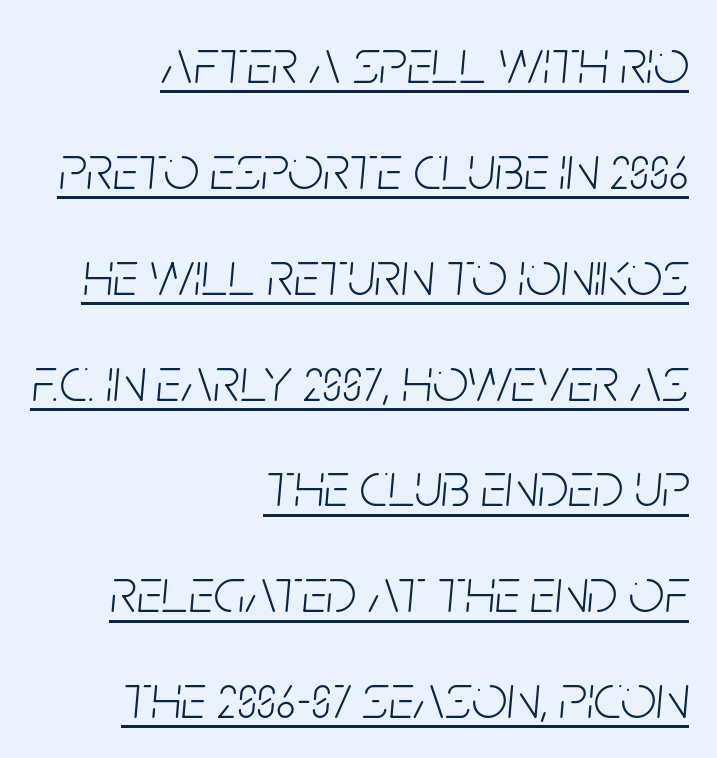
Q: Is the text bold? A: No.
Q: Is the text italic (slanted)? A: Yes, it leans right by about 5 degrees.
Q: Is the text underlined? A: Yes.
Q: How is the paragraph aligned? A: Right-aligned.
Q: Is the spacing between letters normal or unusually wide? A: Normal.
Q: Is the spacing between lines tight, normal or loose? A: Normal.
Q: Width (condensed, normal, or wide)? A: Condensed.
Q: Stroke contrast? A: Low.
Q: x-height? A: Large.
Q: Monospaced? A: No.
